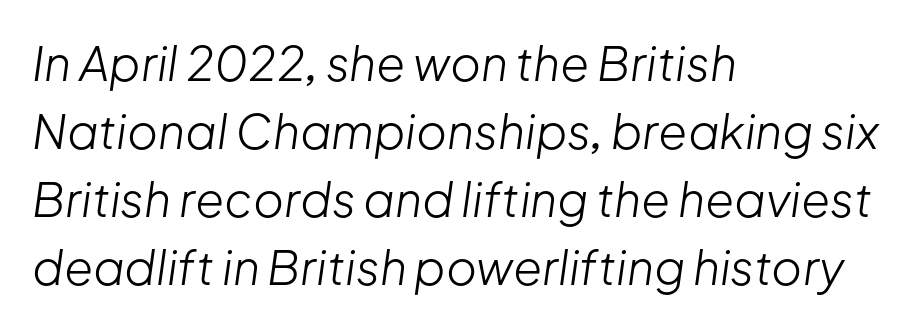
{"italic": "yes", "lean": "right", "slant_degrees": 8, "bold": "no", "weight": "light", "width": "normal", "stroke_contrast": "low", "x_height": "medium", "monospaced": "no", "underline": "no", "align": "left", "line_spacing": "normal", "line_spacing_ratio": 1.45, "letter_spacing": "normal", "letter_spacing_em": 0.0, "glyph_px": 47}
